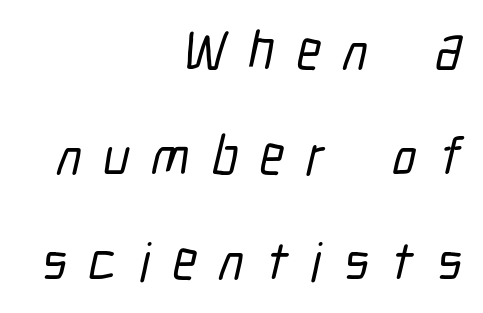
Q: Is the typeface a serif or a sans-serif typeface? A: Sans-serif.
Q: Is the text underlined? A: No.
Q: How is the paragraph aligned? A: Right-aligned.
Q: Is the spacing between letters normal or unusually wide? A: Unusually wide.
Q: Is the spacing between lines tight, normal or loose? A: Loose.
Q: Width (condensed, normal, or wide)? A: Condensed.
Q: Stroke contrast? A: Low.
Q: x-height? A: Medium.
Q: Monospaced? A: No.
